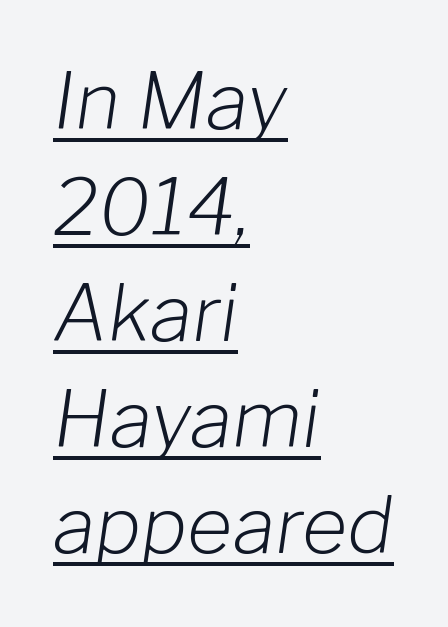
Proportional: the letters do not fall into vertical columns. In designer terms, the underline attribute is active on this setting. The text carries the slant typical of an italic or oblique font. The strokes are not fattened; the text isn't bold. Students, note that the glyphs here touch the page at normal intervals. The passage shown stacks its lines at a standard gap.
